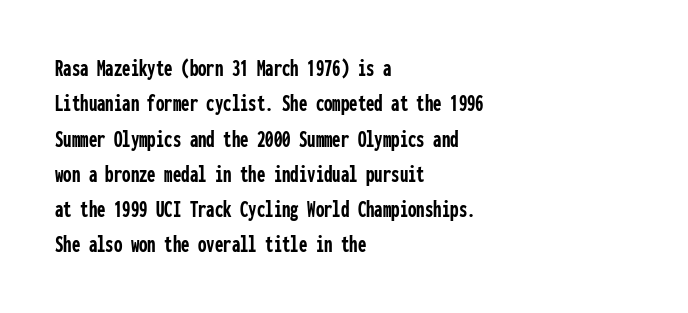
The baseline area is clear. Rendered with straight, roman letterforms. The face used here has the dense, thick strokes of a bold. One-word summary of the alignment: left.
